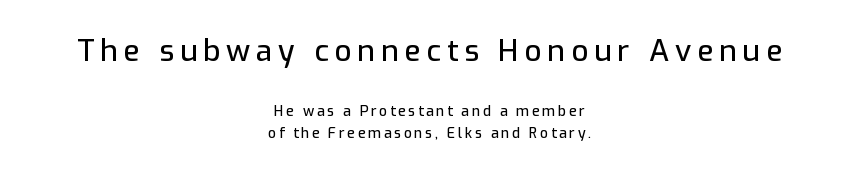
The image shows 30 px sans-serif type, upright; set centered, normal line spacing (1.57x), not underlined; the first (top) block is 2.14x larger; low stroke contrast and a medium x-height.
